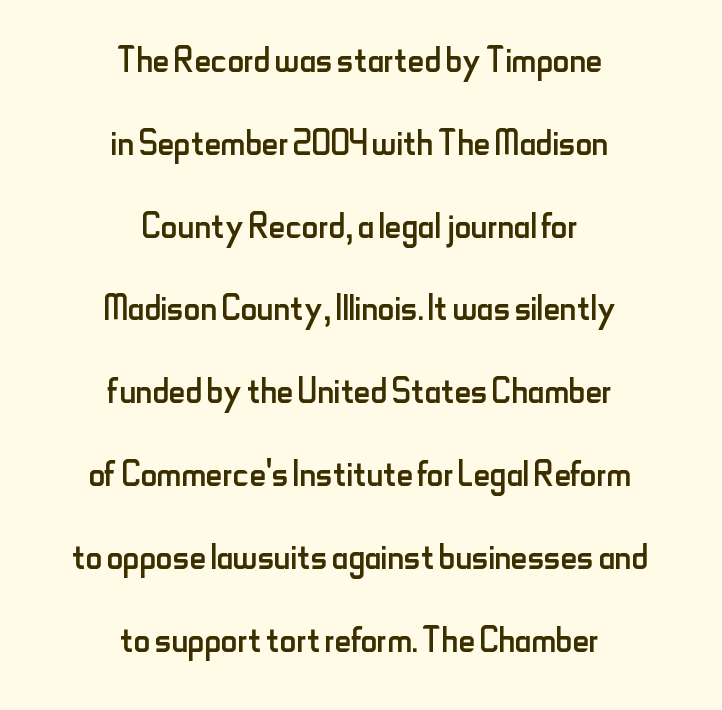
In terms of letterform style, serifs are entirely absent. Spacing verdict: proportional, widths tailored to each character. Posture: upright roman. A student would call this center alignment; a typographer would say set centered.
